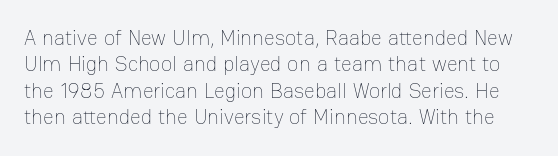
Descenders hang freely into open space. Compared with typical paragraphs, the rows here are spaced about the same. Think standard paragraph weight, or any step lighter than that. These lines were composed using upright roman letters. A typesetter would call this zero additional tracking.
